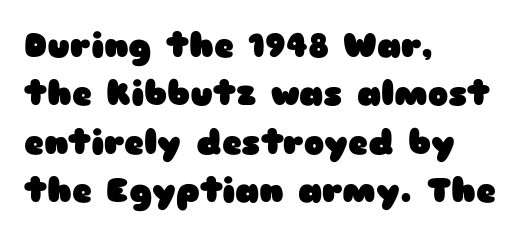
The image shows 34 px heavy, wide sans-serif type, upright; set left-aligned, normal line spacing (1.42x), normal letter spacing, not underlined; low stroke contrast and a medium x-height.
